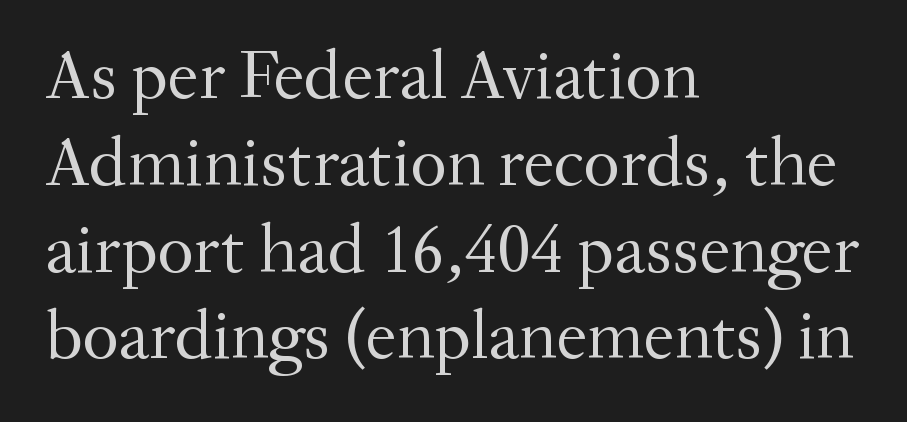
Q: Is the text bold? A: No.
Q: Is the text italic (slanted)? A: No, it is upright.
Q: Is the typeface a serif or a sans-serif typeface? A: Serif.
Q: Is the text underlined? A: No.
Q: How is the paragraph aligned? A: Left-aligned.
Q: Is the spacing between letters normal or unusually wide? A: Normal.
Q: Width (condensed, normal, or wide)? A: Normal.
Q: Stroke contrast? A: Medium.
Q: x-height? A: Small.
Q: Monospaced? A: No.
